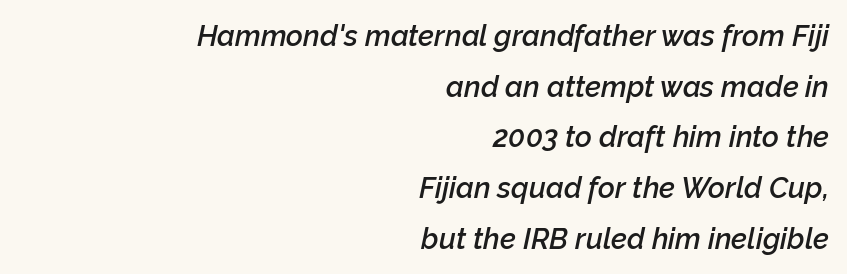
Q: Is the text bold? A: Semi-bold.
Q: Is the text italic (slanted)? A: Yes, it leans right by about 12 degrees.
Q: Is the text underlined? A: No.
Q: How is the paragraph aligned? A: Right-aligned.
Q: Is the spacing between letters normal or unusually wide? A: Normal.
Q: Width (condensed, normal, or wide)? A: Normal.
Q: Stroke contrast? A: Low.
Q: x-height? A: Medium.
Q: Monospaced? A: No.
